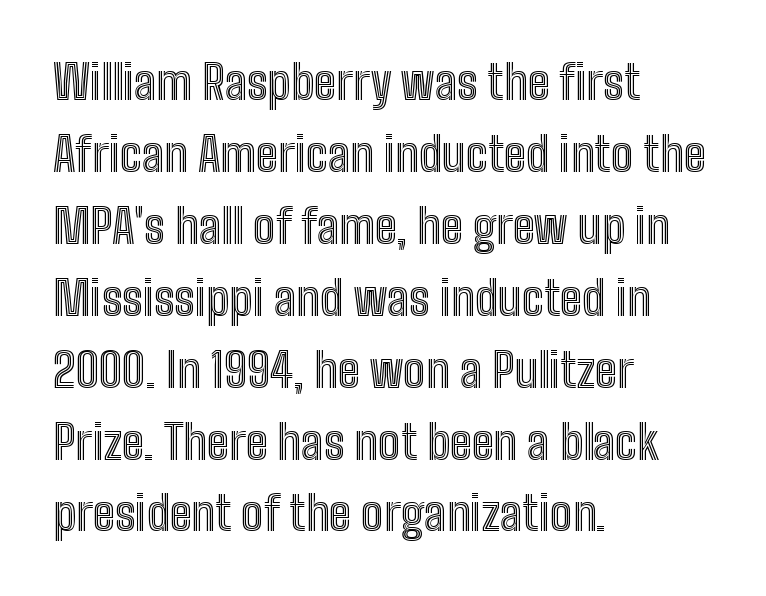
{"italic": "no", "width": "condensed", "x_height": "medium", "monospaced": "no", "underline": "no", "align": "left", "line_spacing": "normal", "line_spacing_ratio": 1.53, "letter_spacing": "normal", "letter_spacing_em": 0.0, "glyph_px": 47}
